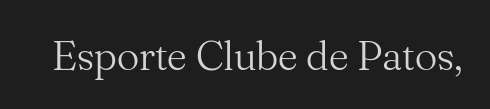
Type without underlining. The typeface chosen for these lines features serifs. Note the varied advance widths — an 'i' is clearly narrower than an 'm'. Is the letter spacing exaggerated? No — it looks like the ordinary default. Tall strokes in this sample are plumb rather than angled. Weight: not bold — regular or lighter.
